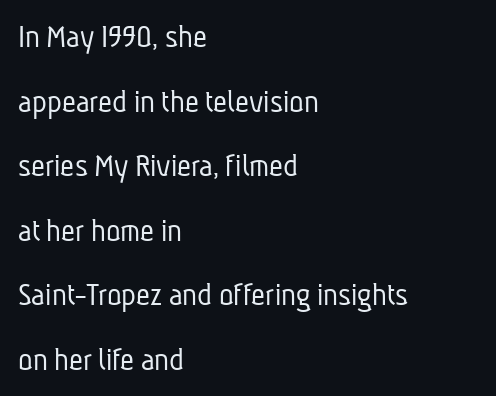
Q: Is the text bold? A: No.
Q: Is the typeface a serif or a sans-serif typeface? A: Sans-serif.
Q: Is the text underlined? A: No.
Q: How is the paragraph aligned? A: Left-aligned.
Q: Is the spacing between letters normal or unusually wide? A: Normal.
Q: Is the spacing between lines tight, normal or loose? A: Loose.
Q: Width (condensed, normal, or wide)? A: Condensed.
Q: Stroke contrast? A: Low.
Q: x-height? A: Medium.
Q: Monospaced? A: No.
